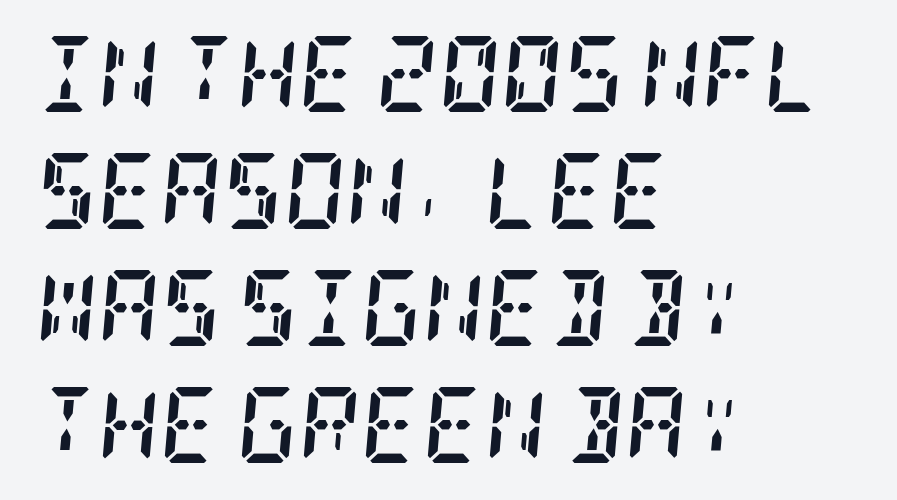
The image shows 76 px semibold, condensed serif type, italic (leaning right); set left-aligned, normal line spacing (1.54x), normal letter spacing, not underlined; low stroke contrast and a large x-height.
